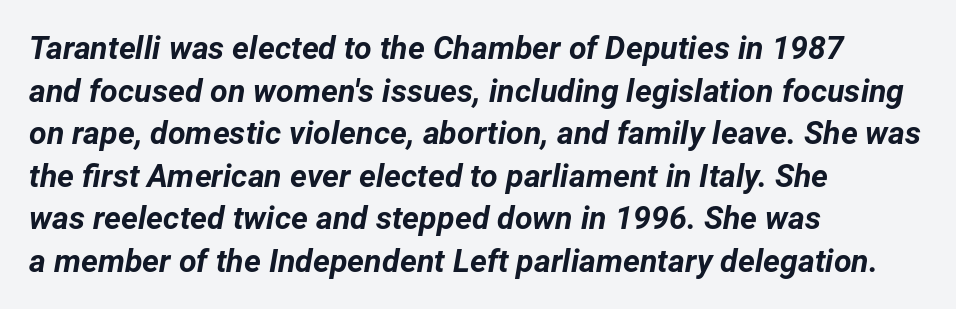
{"italic": "yes", "lean": "right", "slant_degrees": 12, "bold": "yes", "weight": "bold", "width": "normal", "stroke_contrast": "low", "x_height": "medium", "monospaced": "no", "underline": "no", "align": "left", "line_spacing": "normal", "line_spacing_ratio": 1.33, "letter_spacing": "normal", "letter_spacing_em": 0.0, "glyph_px": 32}
